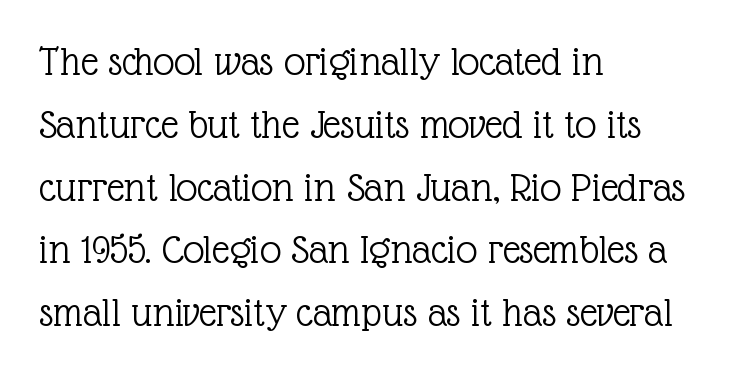
Q: Is the text bold? A: No.
Q: Is the text italic (slanted)? A: No, it is upright.
Q: Is the typeface a serif or a sans-serif typeface? A: Serif.
Q: Is the text underlined? A: No.
Q: How is the paragraph aligned? A: Left-aligned.
Q: Is the spacing between letters normal or unusually wide? A: Normal.
Q: Is the spacing between lines tight, normal or loose? A: Normal.
Q: Width (condensed, normal, or wide)? A: Normal.
Q: x-height? A: Medium.
Q: Monospaced? A: No.
